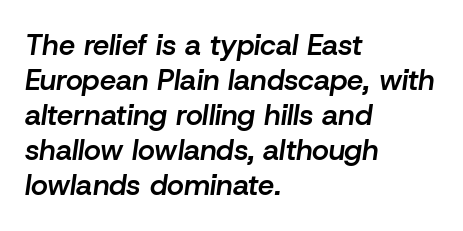
Proportional: the letters do not fall into vertical columns. Only glyphs here, with clear space below each row. Layout note: lines flush left. The letters are slanted; this is an italic face. A somewhat darkened texture: the type is semibold rather than bold.
